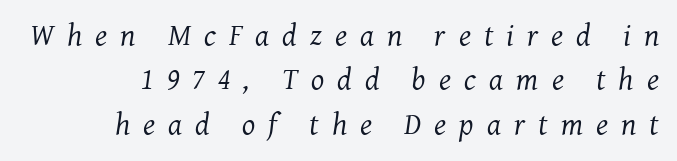
Q: Is the text bold? A: No.
Q: Is the text italic (slanted)? A: Yes, it leans right by about 7 degrees.
Q: Is the typeface a serif or a sans-serif typeface? A: Serif.
Q: Is the text underlined? A: No.
Q: How is the paragraph aligned? A: Right-aligned.
Q: Is the spacing between letters normal or unusually wide? A: Unusually wide.
Q: Is the spacing between lines tight, normal or loose? A: Normal.
Q: Width (condensed, normal, or wide)? A: Normal.
Q: Stroke contrast? A: Medium.
Q: x-height? A: Medium.
Q: Monospaced? A: No.
